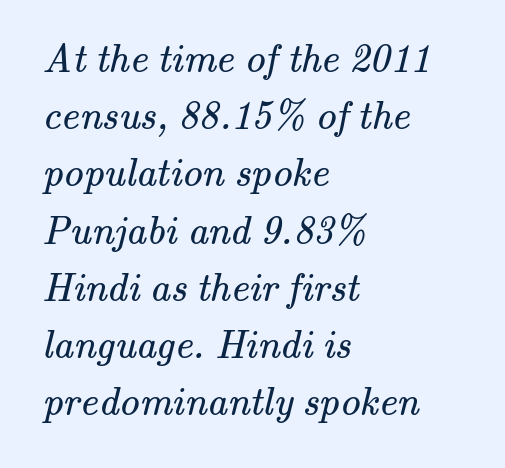
Rows of type keep a routine distance in the vertical direction. Think standard paragraph weight, or any step lighter than that. Think of a printed novel: that variable character pitch is what you see here. What kind of face is this? One with serifs. Compared with typical body copy, the letter spacing here is the same. Anything drawn beneath the words? Only blank space.
